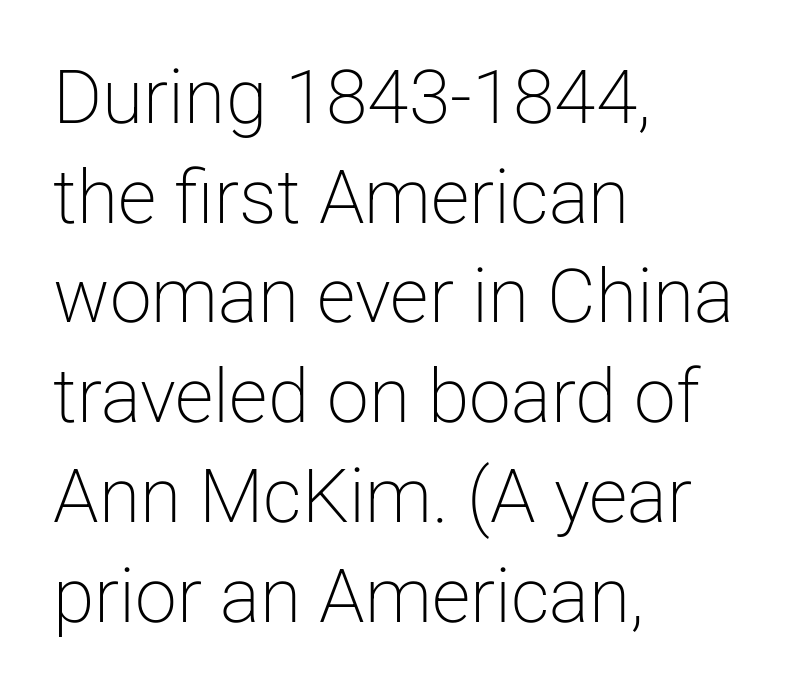
{"serif": "no", "italic": "no", "bold": "no", "weight": "light", "width": "normal", "stroke_contrast": "low", "x_height": "medium", "monospaced": "no", "underline": "no", "align": "left", "line_spacing": "normal", "line_spacing_ratio": 1.33, "letter_spacing": "normal", "letter_spacing_em": 0.0, "glyph_px": 75}
